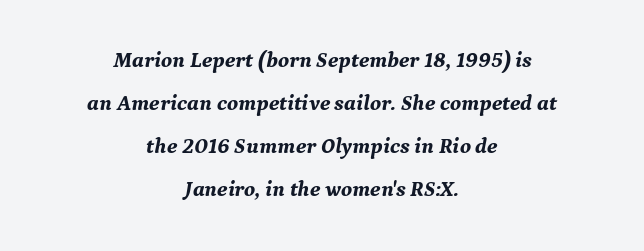
The line-height multiplier appears high, well above default. The paragraph shown floats in the horizontal middle. Underlining? Definitely not there. Each glyph is drawn with heavy, bold strokes. The lettering tilts uniformly, giving the passage an italic look. Glyph-to-glyph distance matches everyday printed text.
